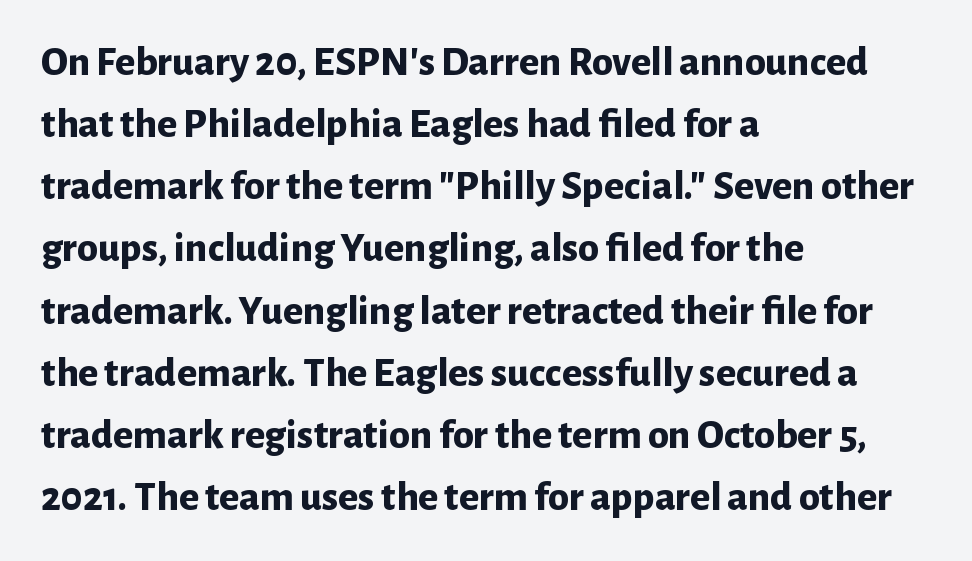
{"serif": "no", "italic": "no", "bold": "yes", "weight": "bold", "width": "normal", "stroke_contrast": "low", "x_height": "medium", "monospaced": "no", "underline": "no", "align": "left", "line_spacing": "normal", "line_spacing_ratio": 1.48, "letter_spacing": "normal", "letter_spacing_em": 0.0, "glyph_px": 42}
